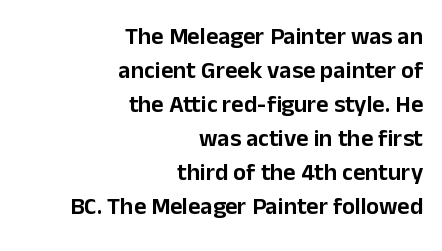
The image shows 24 px text type, upright; set right-aligned, normal line spacing (1.42x), normal letter spacing, not underlined.
